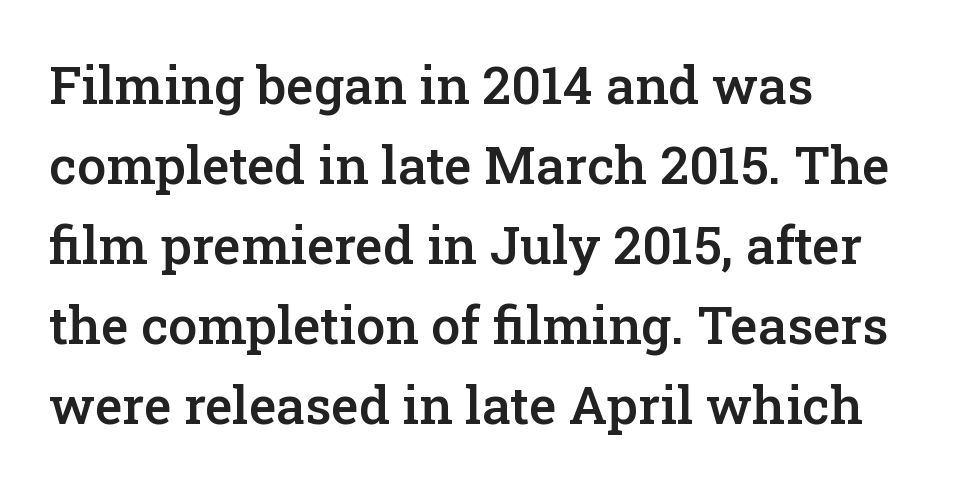
{"serif": "yes", "italic": "no", "bold": "semi", "weight": "semibold", "width": "normal", "stroke_contrast": "low", "x_height": "medium", "monospaced": "no", "underline": "no", "align": "left", "line_spacing": "normal", "line_spacing_ratio": 1.54, "letter_spacing": "normal", "letter_spacing_em": 0.0, "glyph_px": 52}
